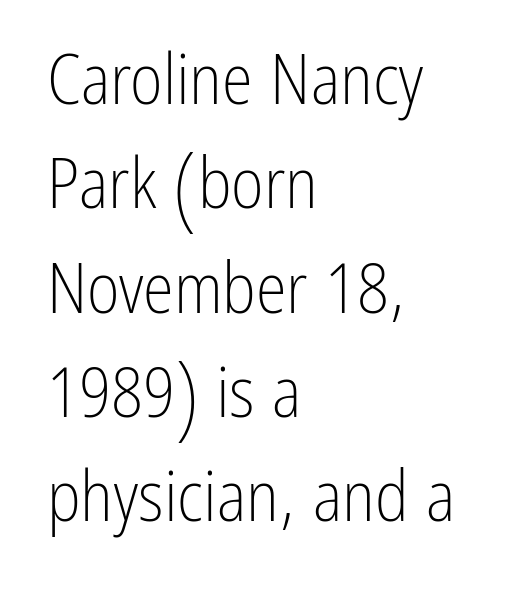
{"serif": "no", "italic": "no", "bold": "no", "weight": "light", "width": "condensed", "stroke_contrast": "low", "x_height": "medium", "monospaced": "no", "underline": "no", "align": "left", "line_spacing": "normal", "line_spacing_ratio": 1.49, "letter_spacing": "normal", "letter_spacing_em": 0.0, "glyph_px": 70}
